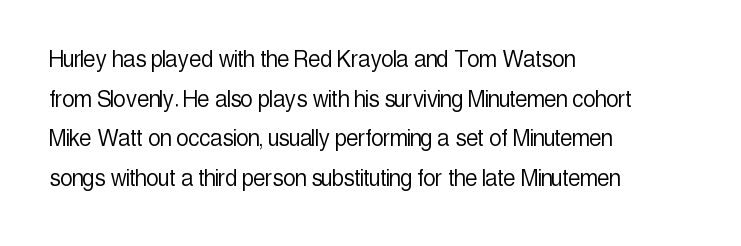
Notice how descenders clear the ascenders below comfortably — that's standard leading. Inter-character spacing is left at the font's built-in metrics. Bare-footed words on every line. The strokes are not fattened; the text isn't bold. A student would call this left alignment; a typographer would say flush left, rag right.
